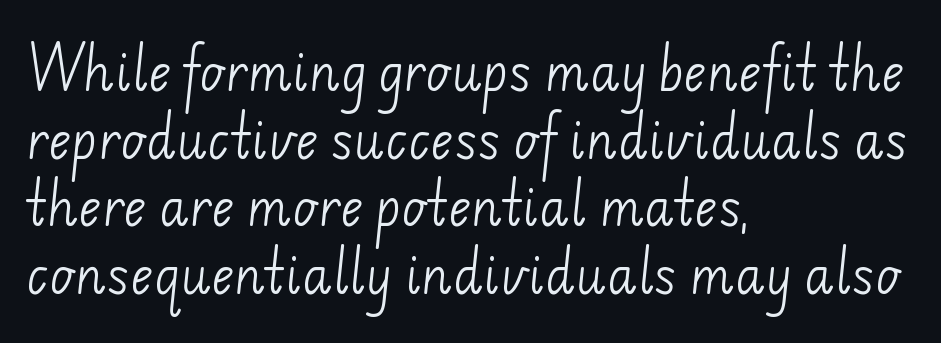
{"serif": "no", "bold": "no", "weight": "light", "width": "normal", "stroke_contrast": "low", "x_height": "small", "monospaced": "no", "underline": "no", "align": "left", "line_spacing": "normal", "line_spacing_ratio": 1.38, "letter_spacing": "normal", "letter_spacing_em": 0.0, "glyph_px": 49}
